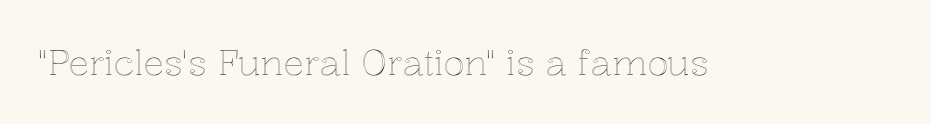
Q: Is the text italic (slanted)? A: No, it is upright.
Q: Is the text underlined? A: No.
Q: Is the spacing between letters normal or unusually wide? A: Normal.
Q: Width (condensed, normal, or wide)? A: Normal.
Q: x-height? A: Medium.
Q: Monospaced? A: No.
